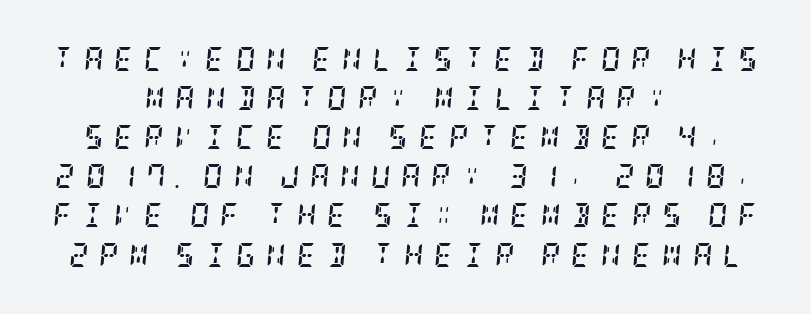
Tracking value appears strongly positive — letters spread wide. The glyphs have the mass of a bold cut. Slant detected: the letters are inclined. If you measured baseline to baseline, you'd find a middling distance. Each row of text sits above clean, open space. This rendering uses center alignment, leaving both contours irregular but symmetric.
